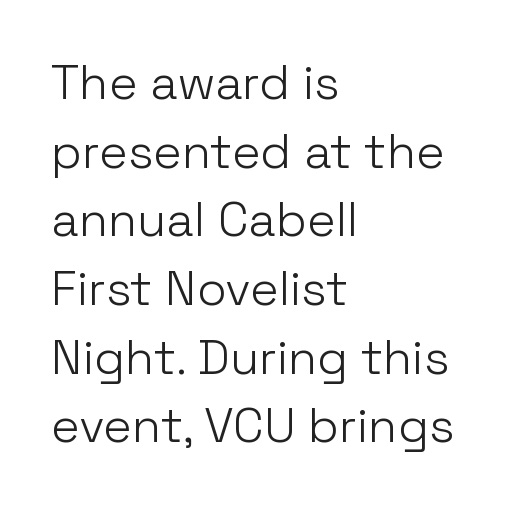
The image shows 48 px light sans-serif type, upright; set left-aligned, normal line spacing (1.43x), normal letter spacing, not underlined; low stroke contrast and a medium x-height.
